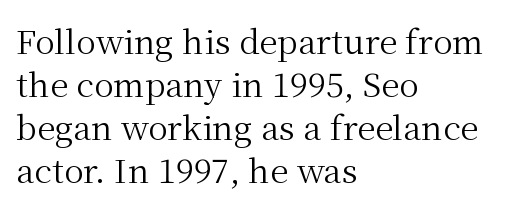
The image shows 33 px regular-weight serif type, upright; set left-aligned, normal line spacing (1.3x), normal letter spacing, not underlined; medium stroke contrast and a medium x-height.
